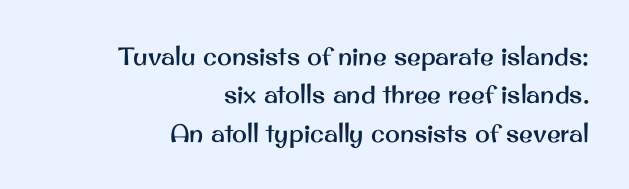
The image shows 25 px text type, upright; set right-aligned, normal line spacing (1.54x), normal letter spacing, not underlined.
